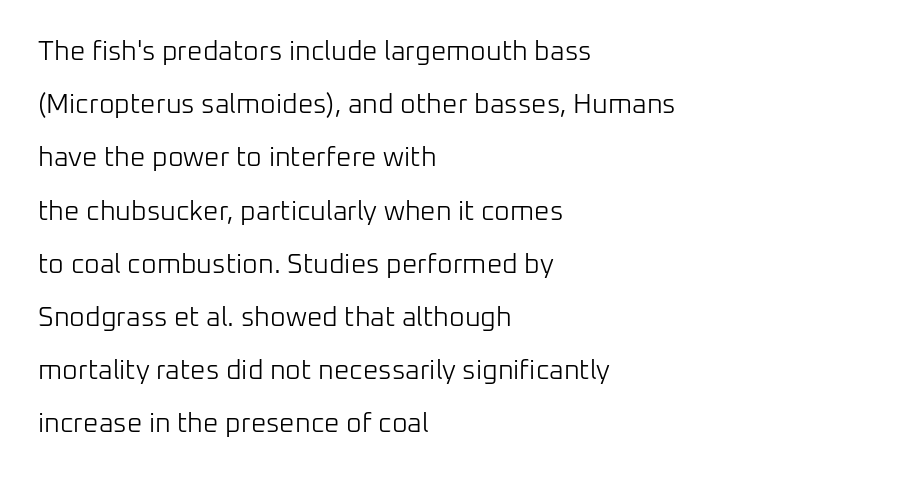
Q: Is the text bold? A: No.
Q: Is the text italic (slanted)? A: No, it is upright.
Q: Is the text underlined? A: No.
Q: How is the paragraph aligned? A: Left-aligned.
Q: Is the spacing between letters normal or unusually wide? A: Normal.
Q: Is the spacing between lines tight, normal or loose? A: Loose.
